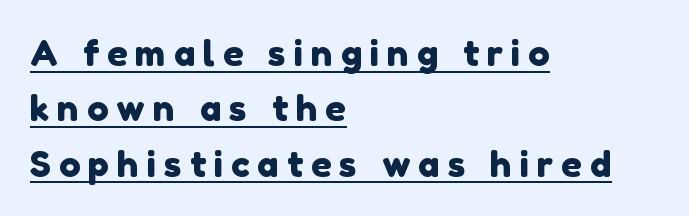
A continuous stroke trails under the words, as in a hyperlink. You could not count columns in this text — the font is proportionally spaced. Where is the straight margin? On the left. To sum up the face: it is a sans, with no serifs.
